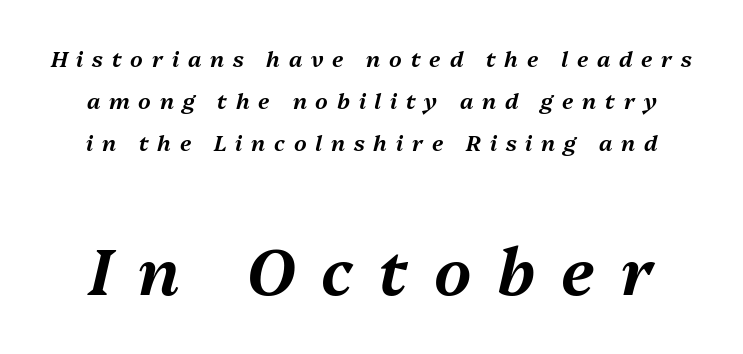
The image shows 65 px text type, italic (leaning right); set loose line spacing (1.92x), unusually wide letter spacing (+0.4 em), not underlined; the second (bottom) block is 2.95x larger; medium stroke contrast and a medium x-height.
